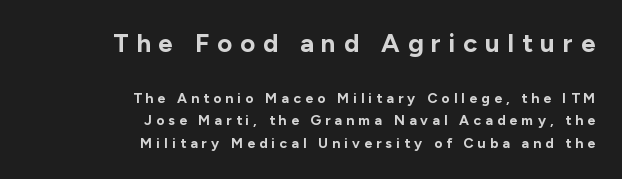
The image shows 26 px bold type, upright; set right-aligned, normal line spacing (1.59x), unusually wide letter spacing (+0.3 em), not underlined; the first (top) block is 1.86x larger.
